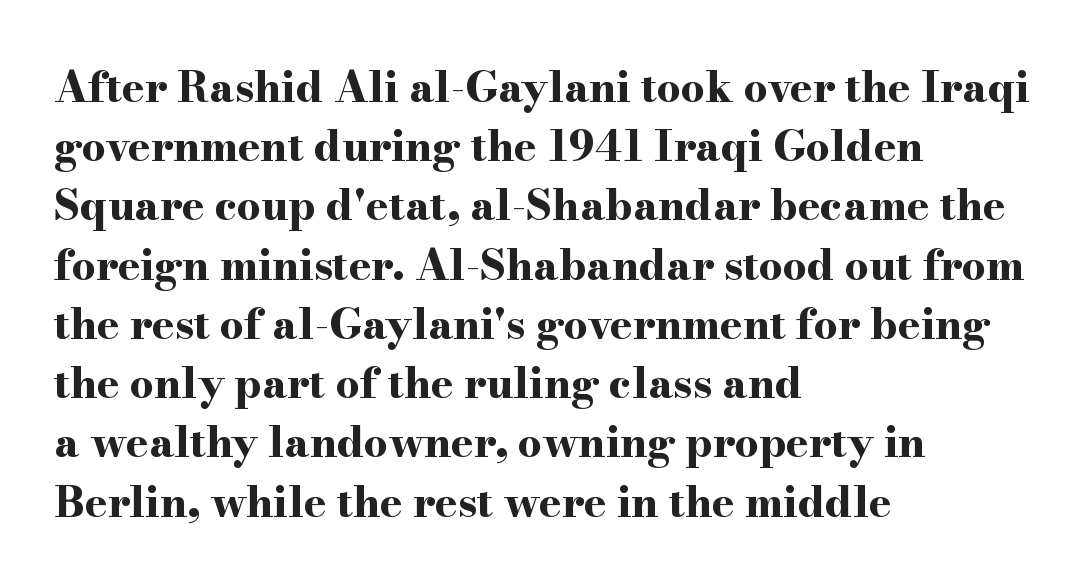
The image shows 42 px bold, wide serif type, upright; set left-aligned, normal line spacing (1.41x), normal letter spacing, not underlined; high stroke contrast and a small x-height.
